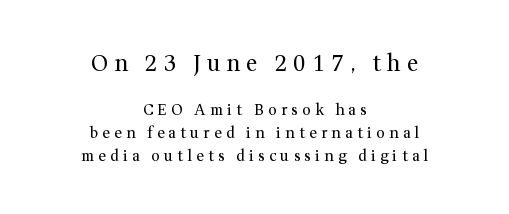
Q: Is the text bold? A: No.
Q: Is the text italic (slanted)? A: No, it is upright.
Q: Is the text underlined? A: No.
Q: How is the paragraph aligned? A: Centered.
Q: Is the spacing between letters normal or unusually wide? A: Unusually wide.
Q: Is the spacing between lines tight, normal or loose? A: Normal.
Q: Which block of text is set in a larger size, the first (top) or the second (bottom)? A: The first (top) one.
